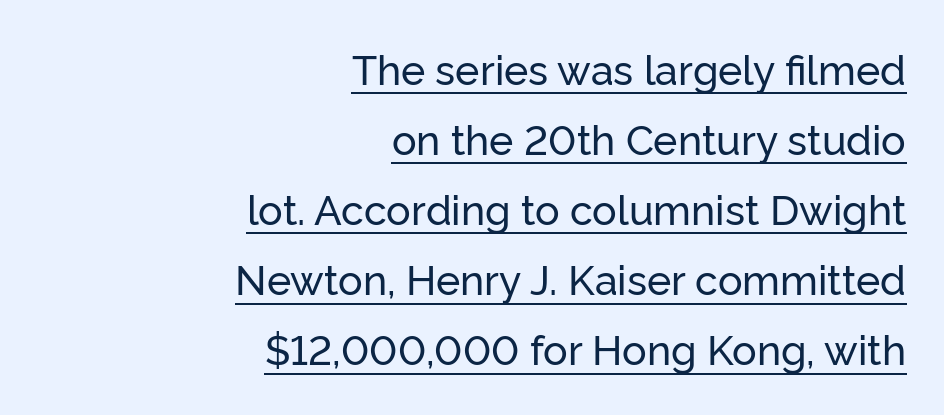
{"serif": "no", "italic": "no", "width": "normal", "stroke_contrast": "low", "x_height": "medium", "monospaced": "no", "underline": "yes", "align": "right", "line_spacing_ratio": 1.71, "letter_spacing": "normal", "letter_spacing_em": 0.0, "glyph_px": 41}
